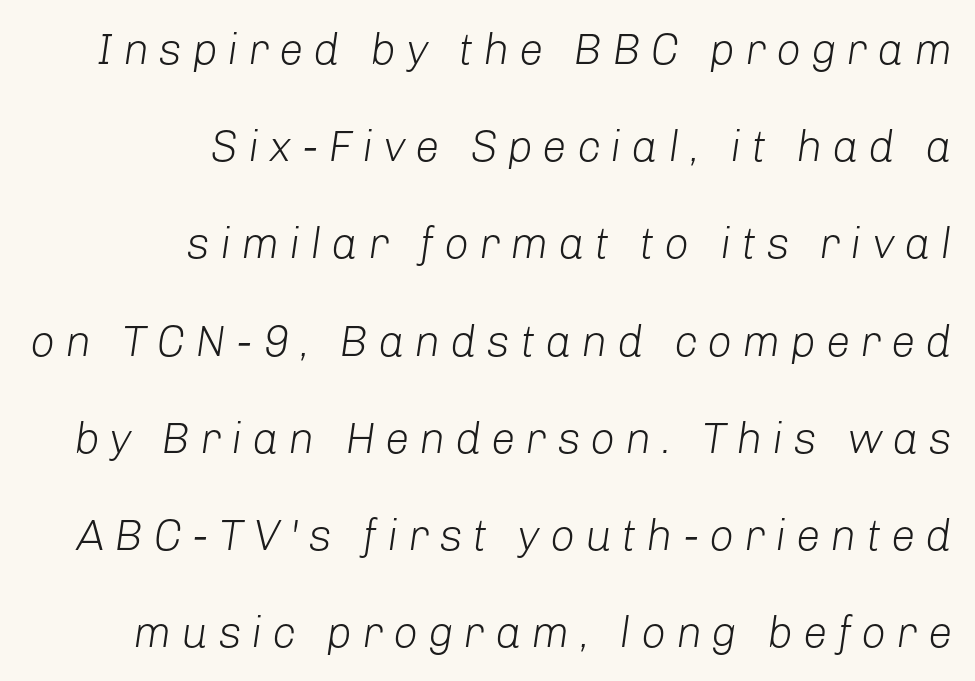
{"italic": "yes", "lean": "right", "slant_degrees": 8, "bold": "no", "weight": "light", "width": "normal", "stroke_contrast": "low", "x_height": "medium", "monospaced": "no", "underline": "no", "align": "right", "line_spacing": "loose", "line_spacing_ratio": 2.21, "letter_spacing": "wide", "letter_spacing_em": 0.22, "glyph_px": 44}
